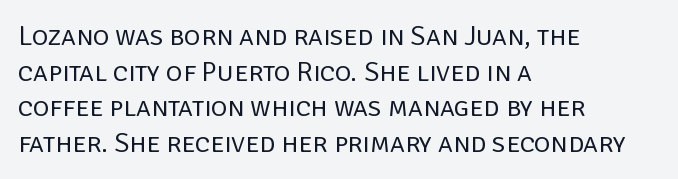
Q: Is the text bold? A: No.
Q: Is the text italic (slanted)? A: No, it is upright.
Q: Is the typeface a serif or a sans-serif typeface? A: Sans-serif.
Q: Is the text underlined? A: No.
Q: How is the paragraph aligned? A: Left-aligned.
Q: Is the spacing between letters normal or unusually wide? A: Normal.
Q: Is the spacing between lines tight, normal or loose? A: Normal.
Q: Width (condensed, normal, or wide)? A: Normal.
Q: Stroke contrast? A: Low.
Q: x-height? A: Large.
Q: Monospaced? A: No.
